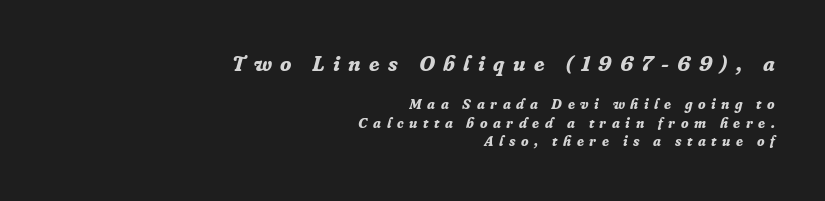
Q: Is the text bold? A: Yes.
Q: Is the text italic (slanted)? A: Yes, it leans right by about 16 degrees.
Q: Is the text underlined? A: No.
Q: How is the paragraph aligned? A: Right-aligned.
Q: Is the spacing between letters normal or unusually wide? A: Unusually wide.
Q: Is the spacing between lines tight, normal or loose? A: Normal.
Q: Which block of text is set in a larger size, the first (top) or the second (bottom)? A: The first (top) one.
